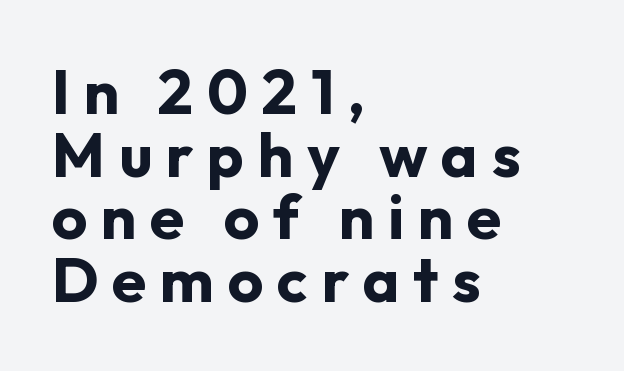
Ascenders rise straight up at ninety degrees. The passage shown has open, widely tracked lettering throughout. Students, observe: this is what under-led, compact text looks like. The area under the type is left untouched.
